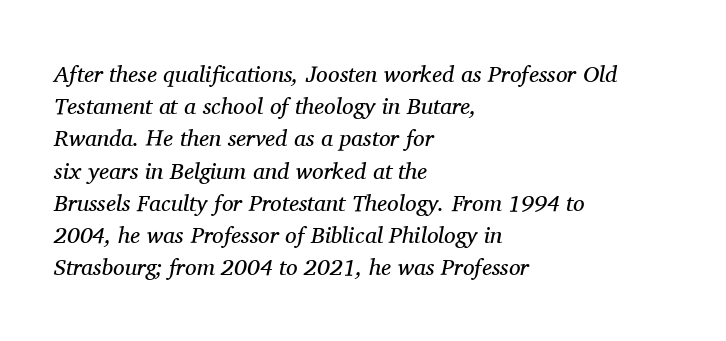
Q: Is the text bold? A: No.
Q: Is the text italic (slanted)? A: Yes, it leans right by about 11 degrees.
Q: Is the text underlined? A: No.
Q: How is the paragraph aligned? A: Left-aligned.
Q: Is the spacing between letters normal or unusually wide? A: Normal.
Q: Is the spacing between lines tight, normal or loose? A: Normal.
